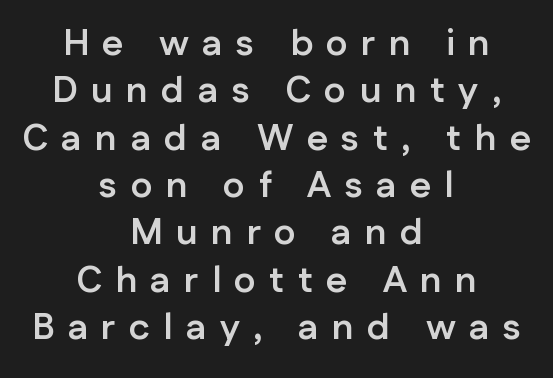
Each glyph is drawn with heavy, bold strokes. Is this a fixed-width face? No — the glyphs have proportional, varying widths. A student would call this center alignment; a typographer would say set centered. The leading is moderate, giving the passage an even texture. The letters stand upright; this is a roman face.
